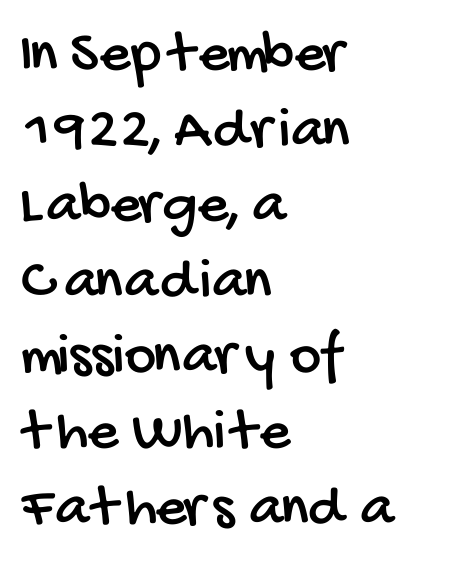
The image shows 60 px condensed sans-serif type; set left-aligned, normal line spacing (1.26x), normal letter spacing, not underlined; low stroke contrast and a large x-height.
